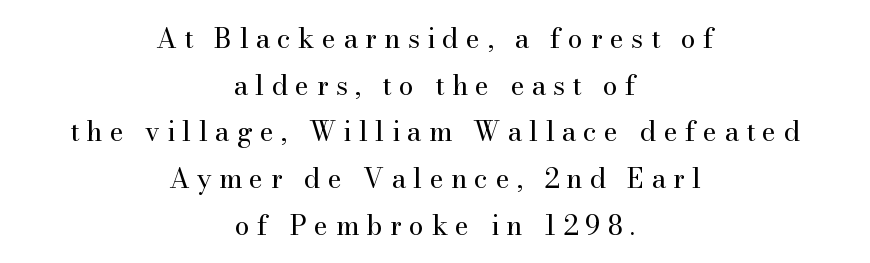
Tracking value appears strongly positive — letters spread wide. The setting favours the middle, as headings and verse often do. Honestly, there is no underline to notice here at all. Weight: regular or lighter. Every stem runs plumb, perpendicular to the baseline.
